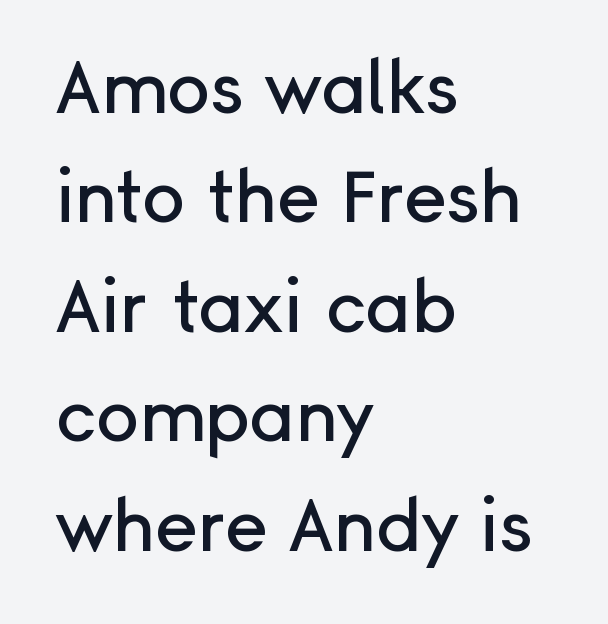
The lines in this sample share a left origin and differ only in where they stop. The passage shown is typeset with a sans-serif family. Words float on clear page, feet unadorned. Ordinary non-slanted type is in use. The rendering keeps characters at their native spacing.
